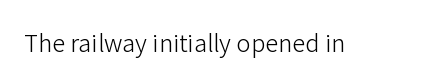
The image shows 24 px text type, upright; set normal letter spacing, not underlined.
